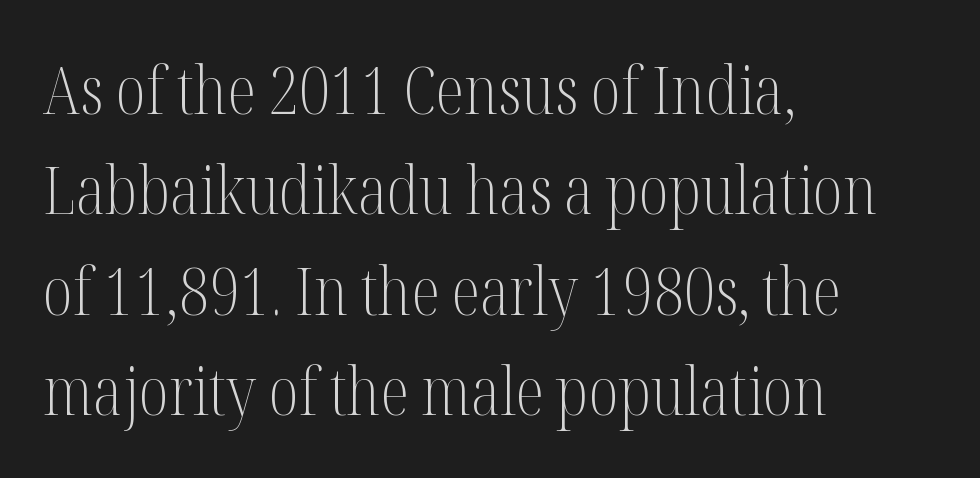
The axis of the letterforms is exactly vertical. Check where the strokes stop: tiny serifs finish them off. The rendering anchors every line to the left-hand side. The rendering uses natural spacing where letterforms have individual widths. Each stroke keeps to a modest, everyday thickness or less.
